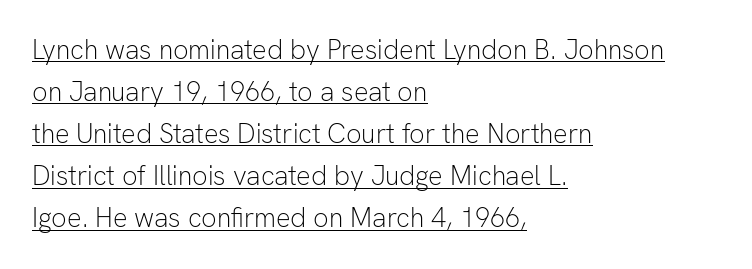
The image shows 27 px text type, upright; set left-aligned, normal line spacing (1.56x), normal letter spacing, underlined.
